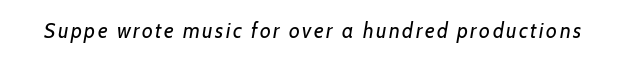
{"italic": "yes", "lean": "right", "slant_degrees": 7, "bold": "no", "underline": "no", "glyph_px": 21}
